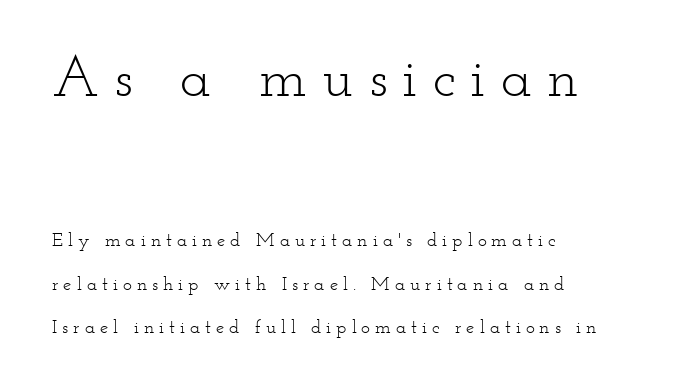
{"serif": "yes", "italic": "no", "bold": "no", "weight": "light", "width": "wide", "stroke_contrast": "low", "x_height": "small", "monospaced": "no", "underline": "no", "align": "left", "line_spacing": "loose", "line_spacing_ratio": 2.29, "letter_spacing": "wide", "letter_spacing_em": 0.26, "larger_block": "first", "size_ratio": 3.05, "glyph_px": 58}
